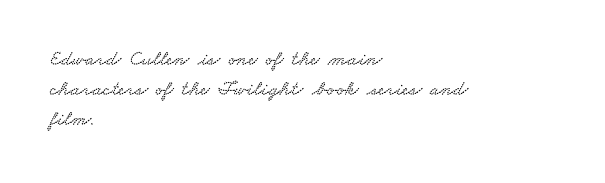
The image shows 21 px text type; set left-aligned, normal line spacing (1.43x), normal letter spacing, not underlined.
